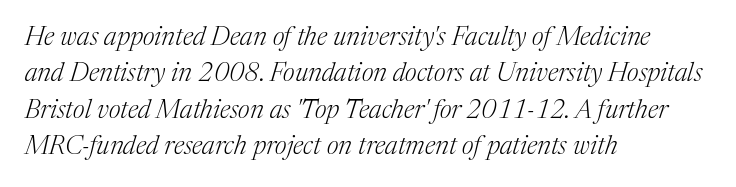
{"italic": "yes", "lean": "right", "slant_degrees": 17, "bold": "no", "underline": "no", "align": "left", "line_spacing": "normal", "line_spacing_ratio": 1.4, "letter_spacing": "normal", "letter_spacing_em": 0.0, "glyph_px": 26}
